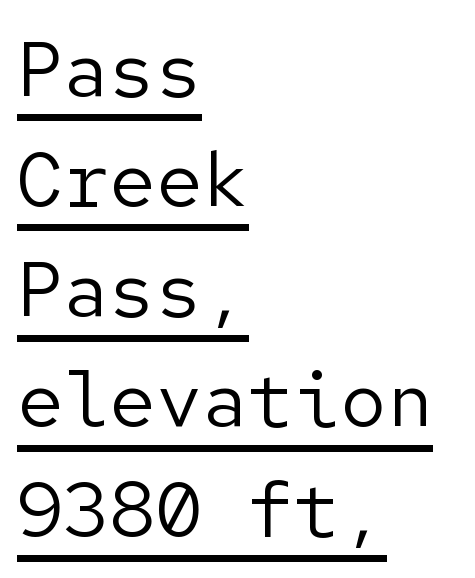
The text block is weighted toward the left margin, trailing off unevenly rightward. Beneath each row of characters lies a ruled line. Ink coverage per letter is moderate at most. Unlike a traditional serif, this face leaves its strokes unadorned.
